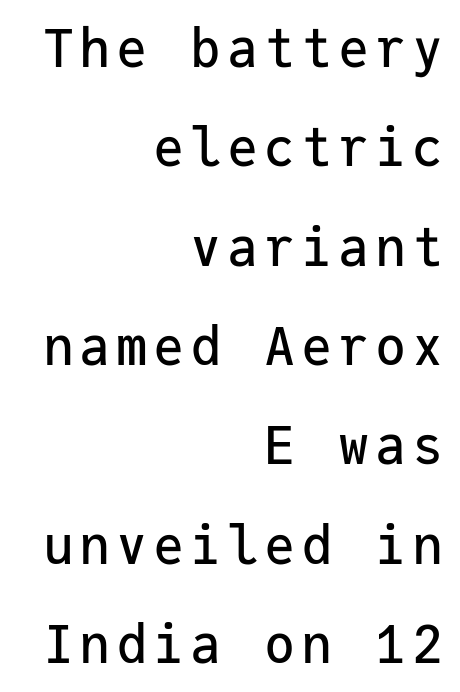
{"serif": "no", "italic": "no", "width": "normal", "stroke_contrast": "low", "x_height": "medium", "monospaced": "yes", "underline": "no", "align": "right", "line_spacing": "loose", "line_spacing_ratio": 1.91, "glyph_px": 52}
